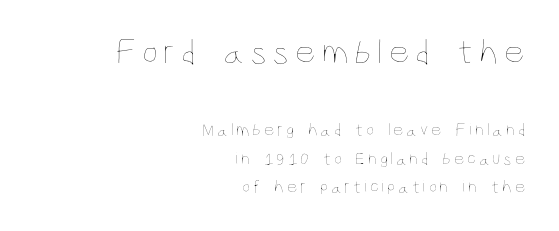
{"italic": "no", "bold": "no", "weight": "thin", "width": "condensed", "stroke_contrast": "low", "x_height": "large", "monospaced": "no", "underline": "no", "align": "right", "line_spacing": "normal", "line_spacing_ratio": 1.59, "larger_block": "first", "size_ratio": 2.0, "glyph_px": 36}
